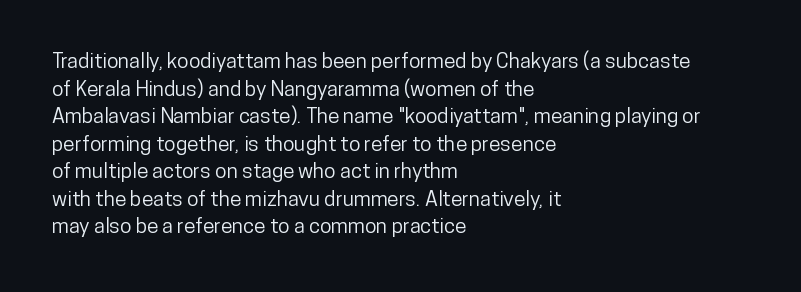
{"italic": "no", "underline": "no", "align": "left", "line_spacing": "normal", "line_spacing_ratio": 1.31, "letter_spacing": "normal", "letter_spacing_em": 0.0, "glyph_px": 21}
